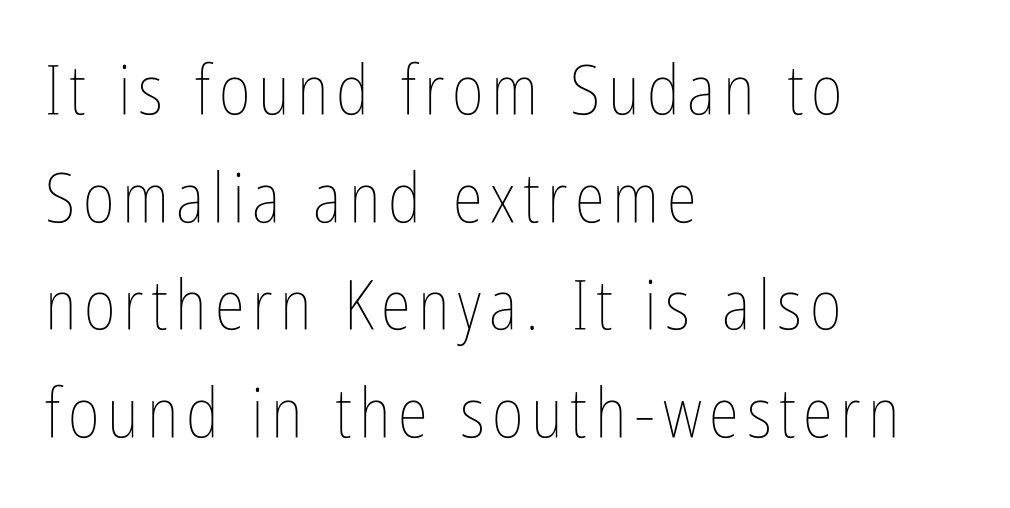
The image shows 69 px thin, condensed type, upright; set left-aligned, normal line spacing (1.56x), not underlined; low stroke contrast and a medium x-height.
